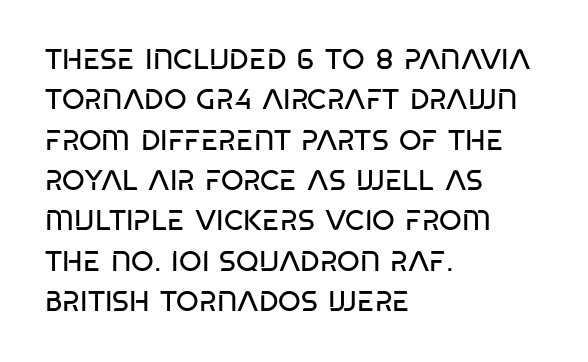
Normally led — the rows are evenly, conventionally spaced. Each letter keeps its own natural width here, so spacing adapts to shape. Default kerning and tracking; the words read as compact shapes. Weight: regular or lighter.
